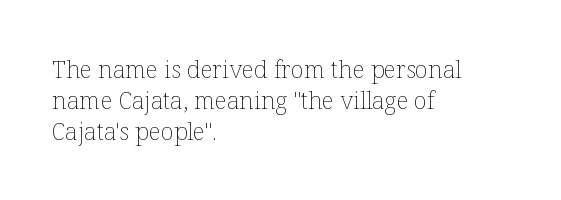
{"italic": "no", "bold": "no", "underline": "no", "align": "left", "line_spacing": "normal", "line_spacing_ratio": 1.29, "letter_spacing": "normal", "letter_spacing_em": 0.0, "glyph_px": 24}
